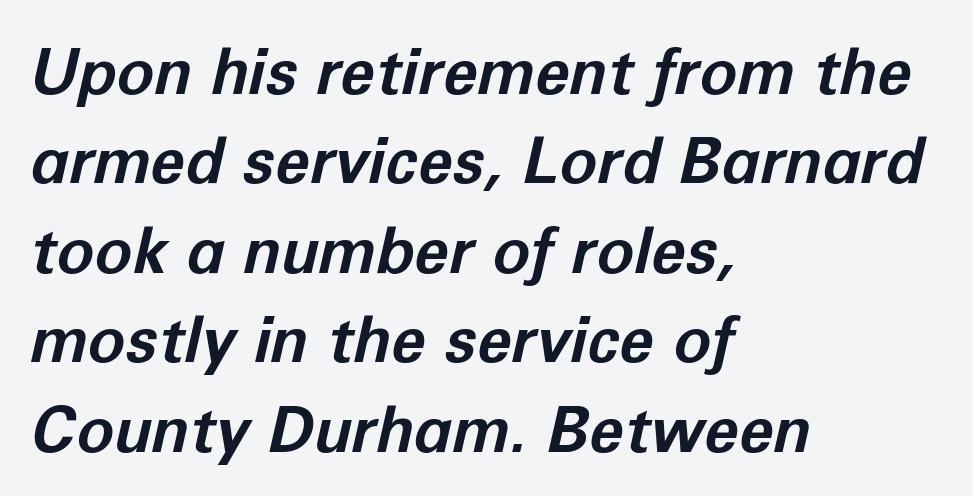
Q: Is the text bold? A: Yes.
Q: Is the text italic (slanted)? A: Yes, it leans right by about 12 degrees.
Q: Is the text underlined? A: No.
Q: How is the paragraph aligned? A: Left-aligned.
Q: Is the spacing between letters normal or unusually wide? A: Normal.
Q: Is the spacing between lines tight, normal or loose? A: Normal.
Q: Width (condensed, normal, or wide)? A: Normal.
Q: Stroke contrast? A: Low.
Q: x-height? A: Medium.
Q: Monospaced? A: No.
